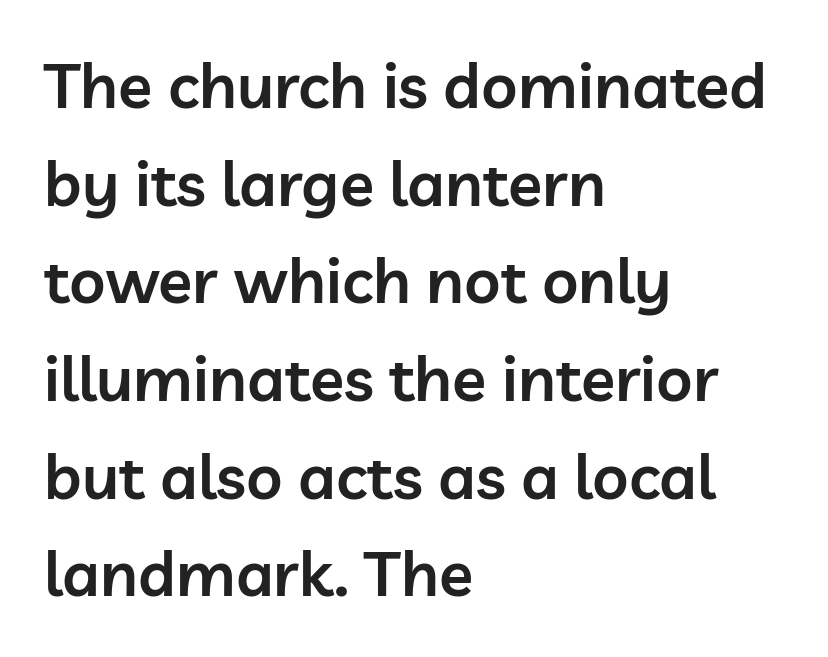
Q: Is the text bold? A: Semi-bold.
Q: Is the text italic (slanted)? A: No, it is upright.
Q: Is the typeface a serif or a sans-serif typeface? A: Sans-serif.
Q: Is the text underlined? A: No.
Q: How is the paragraph aligned? A: Left-aligned.
Q: Is the spacing between letters normal or unusually wide? A: Normal.
Q: Is the spacing between lines tight, normal or loose? A: Normal.
Q: Width (condensed, normal, or wide)? A: Normal.
Q: Stroke contrast? A: Low.
Q: x-height? A: Medium.
Q: Monospaced? A: No.
